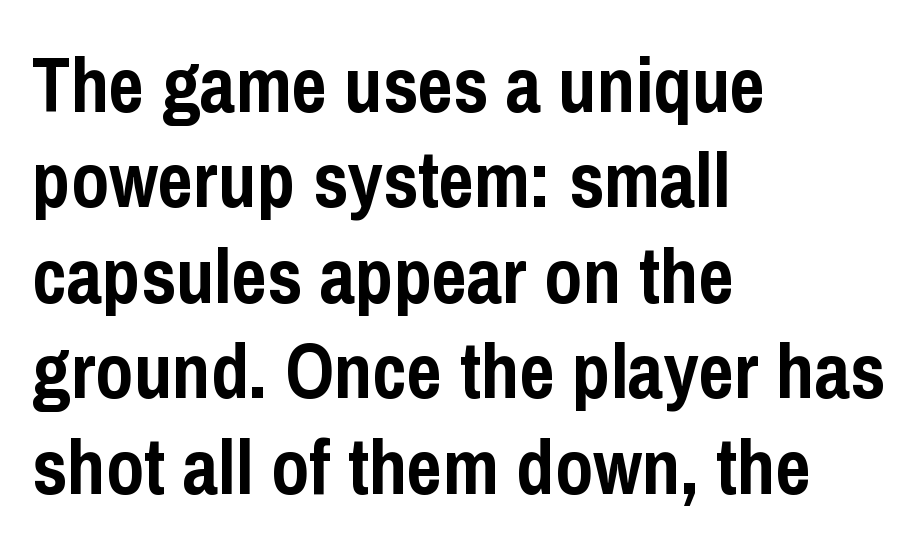
{"serif": "no", "italic": "no", "bold": "yes", "weight": "semibold", "width": "condensed", "stroke_contrast": "low", "x_height": "medium", "monospaced": "no", "underline": "no", "align": "left", "line_spacing_ratio": 1.24, "letter_spacing": "normal", "letter_spacing_em": 0.0, "glyph_px": 77}
